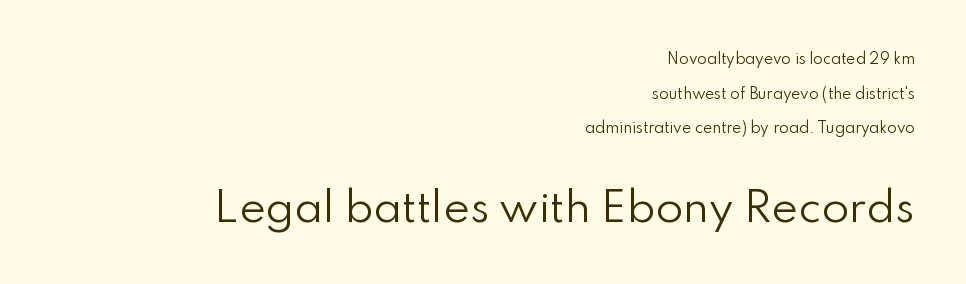
{"serif": "no", "italic": "no", "bold": "no", "weight": "regular", "width": "normal", "stroke_contrast": "low", "x_height": "small", "monospaced": "no", "underline": "no", "align": "right", "line_spacing": "loose", "line_spacing_ratio": 2.47, "letter_spacing": "normal", "letter_spacing_em": 0.0, "larger_block": "second", "size_ratio": 2.86, "glyph_px": 40}
